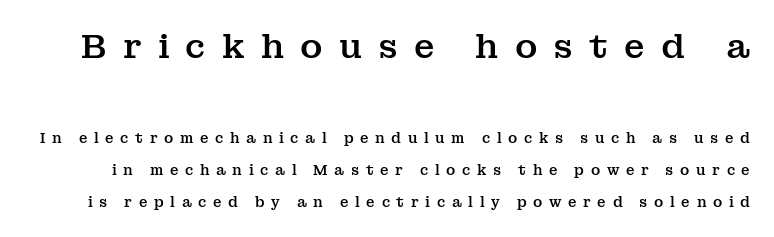
{"serif": "yes", "italic": "no", "width": "normal", "stroke_contrast": "medium", "x_height": "medium", "monospaced": "no", "underline": "no", "line_spacing": "loose", "line_spacing_ratio": 2.29, "letter_spacing": "wide", "letter_spacing_em": 0.47, "larger_block": "first", "size_ratio": 2.43, "glyph_px": 34}
